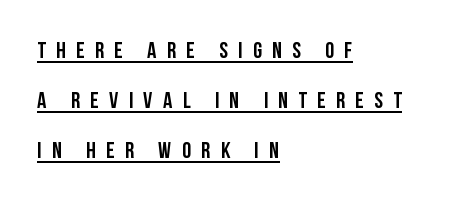
In terms of letterspacing, this is a distinctly airy, spread setting. Leftover space on each line is placed entirely after the last word. Regarding leading, the lines here are spaced well apart. Vertical strokes here are truly vertical. The typesetter has applied underlining to the passage shown.
